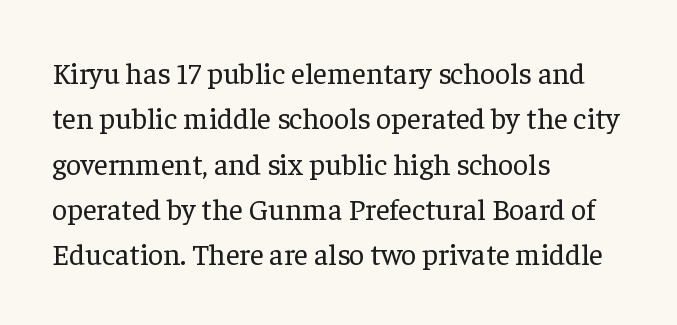
The letters advance in unequal steps, a hallmark of proportional type. Unbolded letterforms with no extra heft. Type style note: has serifs. The gaps between neighbouring characters are ordinary and unremarkable. Type without underlining. Regarding leading, the lines here are spaced in the standard way.
